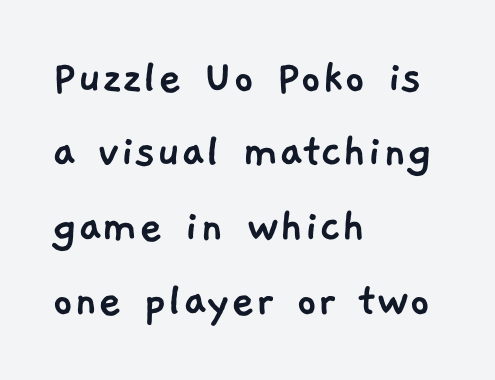
The image shows 51 px sans-serif type; set left-aligned, normal line spacing (1.46x), normal letter spacing, not underlined; low stroke contrast and a medium x-height.
